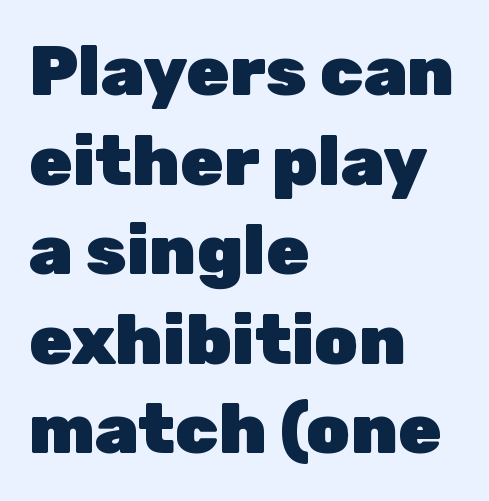
Q: Is the text bold? A: Yes.
Q: Is the text italic (slanted)? A: No, it is upright.
Q: Is the typeface a serif or a sans-serif typeface? A: Sans-serif.
Q: Is the text underlined? A: No.
Q: How is the paragraph aligned? A: Left-aligned.
Q: Is the spacing between letters normal or unusually wide? A: Normal.
Q: Is the spacing between lines tight, normal or loose? A: Normal.
Q: Width (condensed, normal, or wide)? A: Normal.
Q: Stroke contrast? A: Low.
Q: x-height? A: Medium.
Q: Monospaced? A: No.
